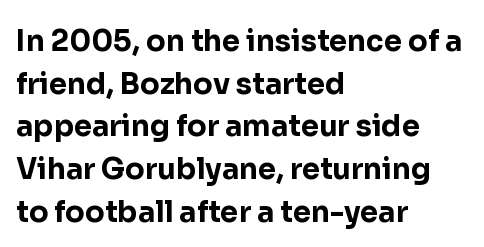
{"serif": "no", "italic": "no", "bold": "yes", "weight": "bold", "width": "normal", "stroke_contrast": "low", "x_height": "medium", "monospaced": "no", "underline": "no", "align": "left", "line_spacing": "normal", "line_spacing_ratio": 1.47, "letter_spacing": "normal", "letter_spacing_em": 0.0, "glyph_px": 29}
